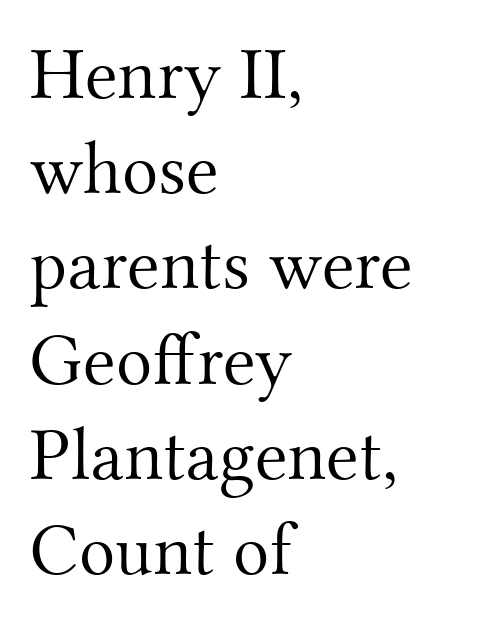
{"serif": "yes", "italic": "no", "bold": "no", "weight": "light", "width": "normal", "stroke_contrast": "medium", "x_height": "small", "monospaced": "no", "underline": "no", "align": "left", "line_spacing": "normal", "line_spacing_ratio": 1.27, "letter_spacing": "normal", "letter_spacing_em": 0.0, "glyph_px": 75}
